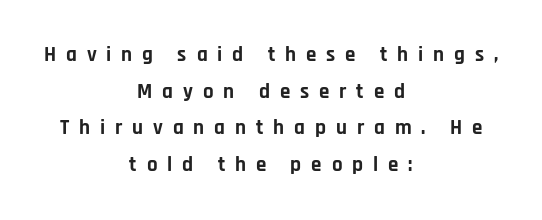
The image shows 21 px bold type, upright; set centered, line spacing 1.74x, unusually wide letter spacing (+0.47 em), not underlined.
